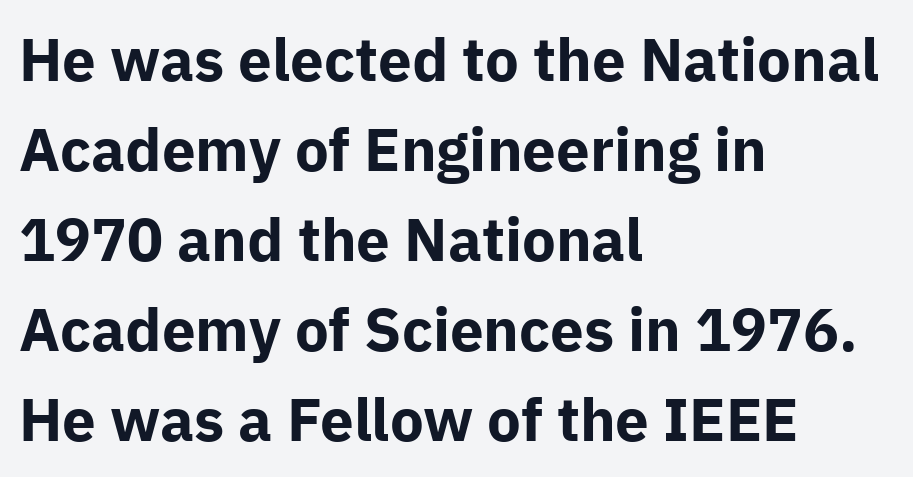
The image shows 60 px bold sans-serif type, upright; set left-aligned, normal line spacing (1.5x), normal letter spacing, not underlined; low stroke contrast and a medium x-height.
